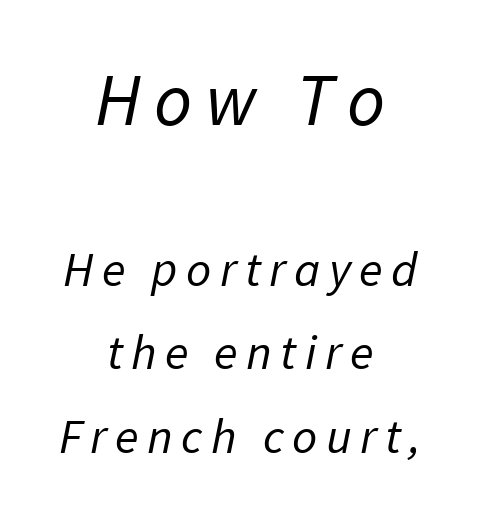
Q: Is the text bold? A: No.
Q: Is the typeface a serif or a sans-serif typeface? A: Sans-serif.
Q: Is the text underlined? A: No.
Q: How is the paragraph aligned? A: Centered.
Q: Is the spacing between lines tight, normal or loose? A: Normal.
Q: Which block of text is set in a larger size, the first (top) or the second (bottom)? A: The first (top) one.
Q: Width (condensed, normal, or wide)? A: Normal.
Q: Stroke contrast? A: Low.
Q: x-height? A: Medium.
Q: Monospaced? A: No.
